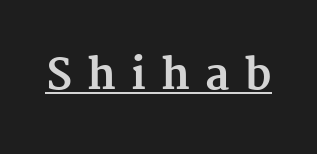
The sample's only ornament is a line tracing under the words. The passage shown is emphatically bold. The specimen reads as upright at a glance. Letterform terminals end in serifs throughout the passage. The passage shown is typed in a proportional face where columns would drift. The gaps between neighbouring characters are conspicuously large.
